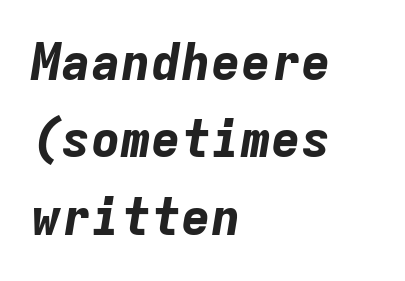
Descenders hang freely into open space. Chunky letters — that's bold for sure. Whoever set this chose a conventional vertical rhythm. What stands out about the letter spacing? Nothing — it is the standard amount.
